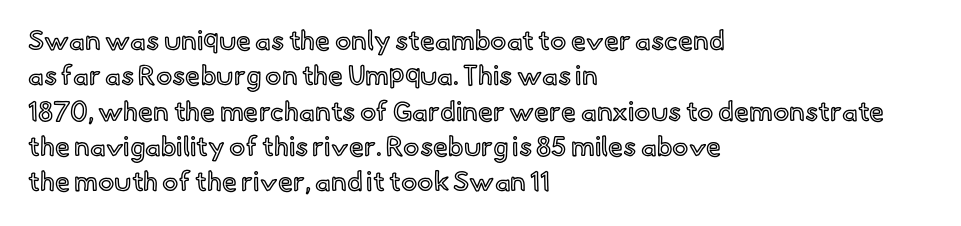
Q: Is the text italic (slanted)? A: No, it is upright.
Q: Is the text underlined? A: No.
Q: How is the paragraph aligned? A: Left-aligned.
Q: Is the spacing between letters normal or unusually wide? A: Normal.
Q: Is the spacing between lines tight, normal or loose? A: Normal.
